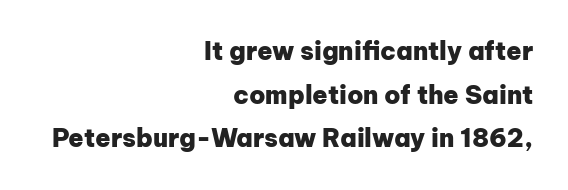
Q: Is the text bold? A: Yes.
Q: Is the text italic (slanted)? A: No, it is upright.
Q: Is the text underlined? A: No.
Q: How is the paragraph aligned? A: Right-aligned.
Q: Is the spacing between letters normal or unusually wide? A: Normal.
